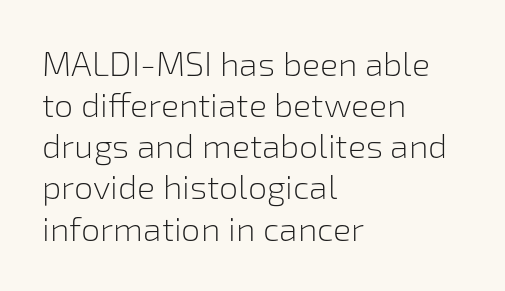
Serifs: no, the terminals of the letterforms are clean. The glyphs are unaccompanied by any horizontal stroke below them. The paragraph has a hard left edge and a soft right edge. Upright lettering throughout. These glyphs show unthickened strokes, regular width or finer.
